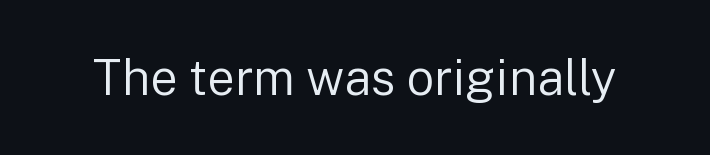
Q: Is the text bold? A: No.
Q: Is the text italic (slanted)? A: No, it is upright.
Q: Is the typeface a serif or a sans-serif typeface? A: Sans-serif.
Q: Is the text underlined? A: No.
Q: Is the spacing between letters normal or unusually wide? A: Normal.
Q: Width (condensed, normal, or wide)? A: Normal.
Q: Stroke contrast? A: Low.
Q: x-height? A: Medium.
Q: Monospaced? A: No.
